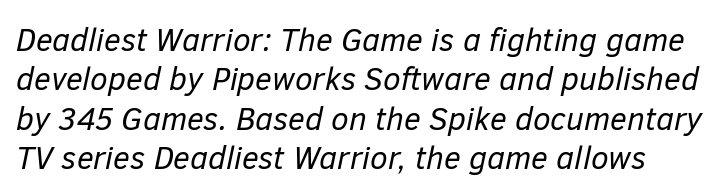
When letters slant like this, we call the style italic. The gaps between neighbouring characters are ordinary and unremarkable. Stroke mass is kept to a normal reading level or below. A bare baseline throughout the passage.
